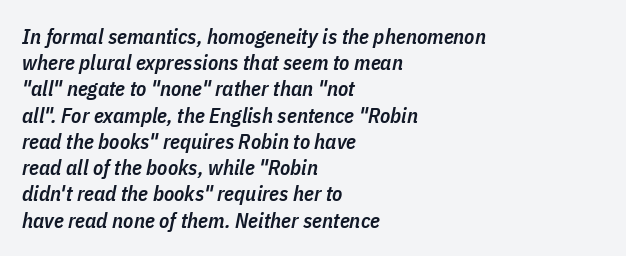
{"italic": "yes", "lean": "right", "slant_degrees": 11, "bold": "semi", "underline": "no", "align": "left", "line_spacing": "normal", "line_spacing_ratio": 1.25, "letter_spacing": "normal", "letter_spacing_em": 0.0, "glyph_px": 21}
